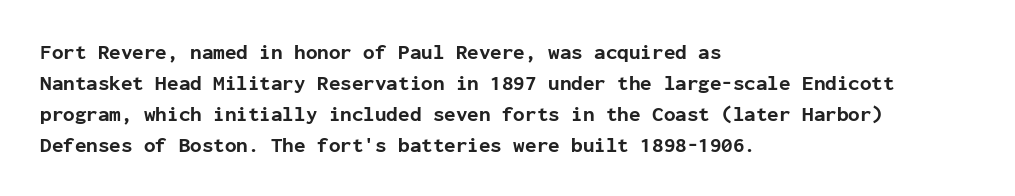
The image shows 21 px bold type, upright; set left-aligned, normal line spacing (1.47x), normal letter spacing, not underlined.
